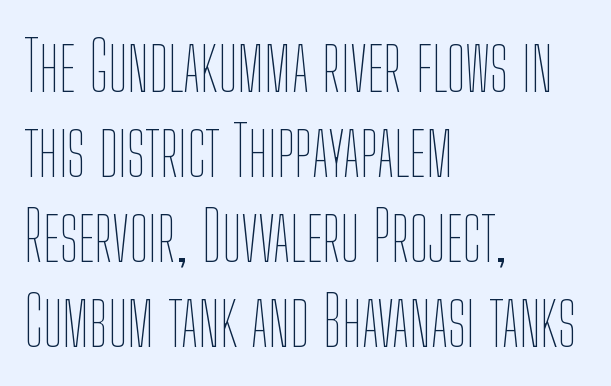
The image shows 69 px thin, condensed type, upright; set left-aligned, line spacing 1.23x, normal letter spacing, not underlined; low stroke contrast and a medium x-height.
